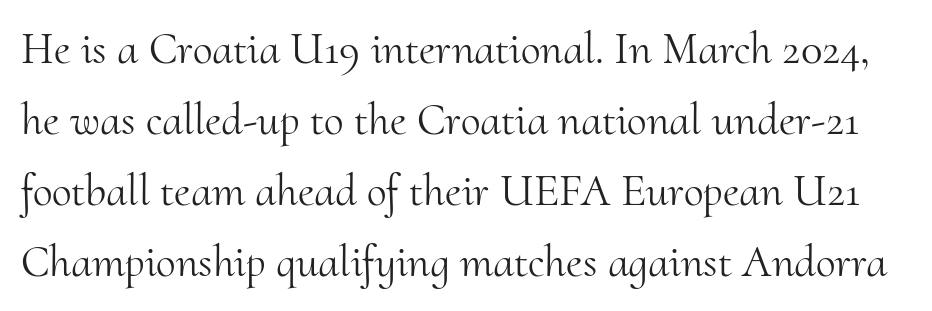
The image shows 45 px light serif type, upright; set normal line spacing (1.58x), normal letter spacing, not underlined; medium stroke contrast and a small x-height.
